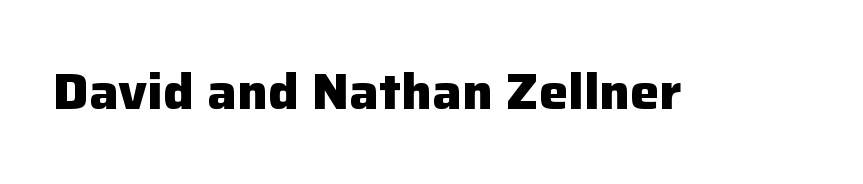
{"serif": "no", "italic": "no", "bold": "yes", "weight": "heavy", "width": "normal", "stroke_contrast": "low", "x_height": "medium", "monospaced": "no", "underline": "no", "letter_spacing": "normal", "letter_spacing_em": 0.0, "glyph_px": 49}
